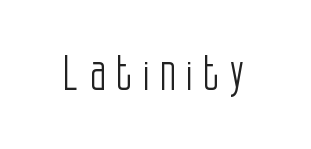
The image shows 48 px light, condensed sans-serif type, upright; set unusually wide letter spacing (+0.21 em), not underlined; low stroke contrast and a large x-height.
